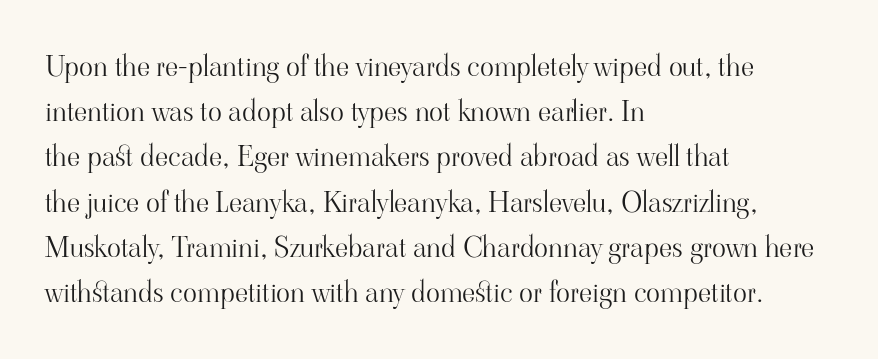
{"serif": "yes", "italic": "no", "bold": "no", "weight": "light", "width": "normal", "stroke_contrast": "high", "x_height": "small", "monospaced": "no", "underline": "no", "align": "left", "line_spacing": "normal", "line_spacing_ratio": 1.56, "letter_spacing": "normal", "letter_spacing_em": 0.0, "glyph_px": 29}
